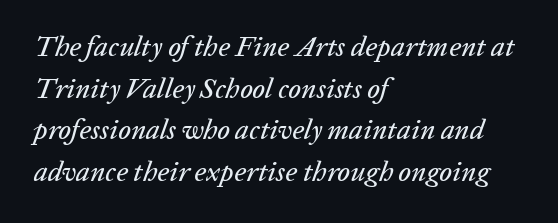
{"italic": "yes", "lean": "right", "slant_degrees": 20, "width": "normal", "stroke_contrast": "low", "x_height": "medium", "monospaced": "no", "underline": "no", "align": "left", "line_spacing": "normal", "line_spacing_ratio": 1.49, "letter_spacing": "normal", "letter_spacing_em": 0.0, "glyph_px": 28}
